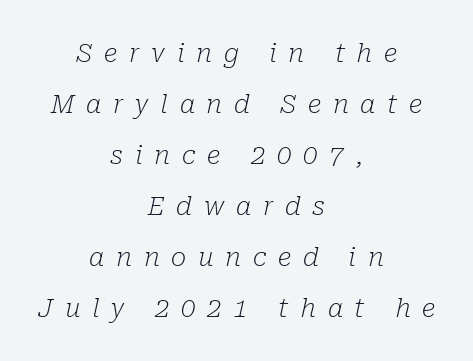
The image shows 26 px text type, italic (leaning right); set centered, loose line spacing (1.96x), unusually wide letter spacing (+0.45 em), not underlined.
